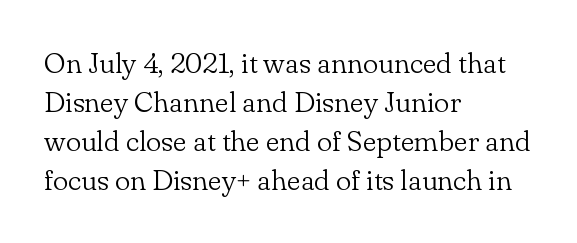
The letters stand straight up with perfectly vertical stems. The letterforms sit at book weight or below. These lines are set flush left with a ragged right edge. The characters display serif detailing at their extremities.
